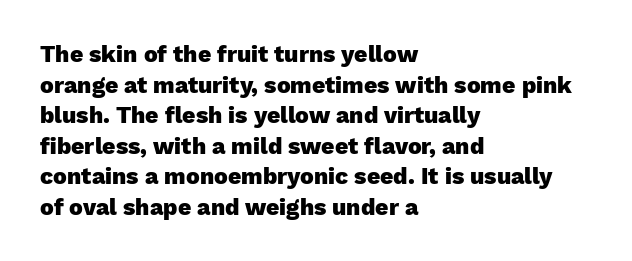
{"italic": "no", "bold": "yes", "underline": "no", "align": "left", "line_spacing": "normal", "line_spacing_ratio": 1.33, "letter_spacing": "normal", "letter_spacing_em": 0.0, "glyph_px": 23}
